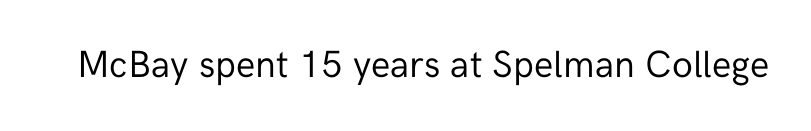
{"serif": "no", "italic": "no", "bold": "no", "weight": "regular", "width": "normal", "stroke_contrast": "low", "x_height": "medium", "monospaced": "no", "underline": "no", "letter_spacing": "normal", "letter_spacing_em": 0.0, "glyph_px": 38}
